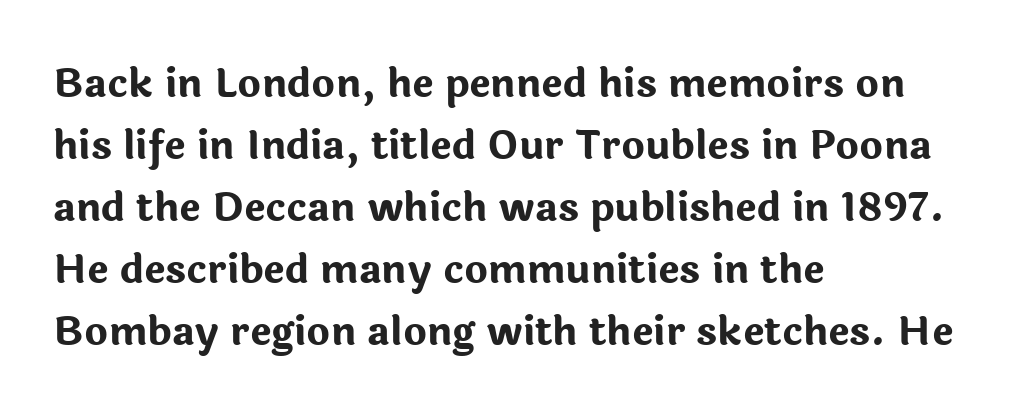
The image shows 40 px bold sans-serif type, upright; set left-aligned, normal line spacing (1.55x), normal letter spacing, not underlined; low stroke contrast and a medium x-height.
